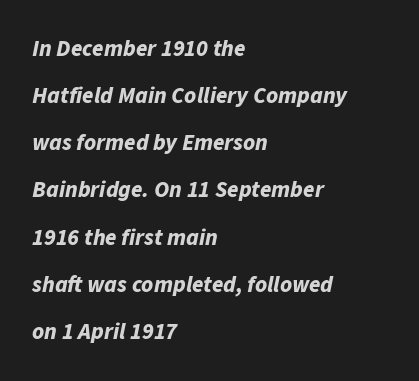
Students, observe: this is what heavily led, spacious text looks like. Words appear dense and cohesive because spacing is normal. Left-aligned paragraph, ragged on the right. The letters are slanted; this is an italic face. A full-strength bold gives these letters their thick strokes.
